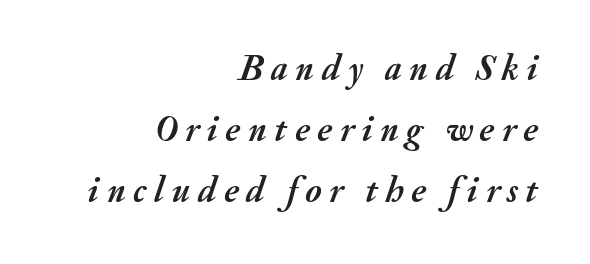
The rendering anchors every line to the right-hand side. It's the slanting kind of type. The words here are not underlined. Notice how descenders clear the ascenders below comfortably — that's standard leading. Emphasis by weight is at full strength: bold. The line texture is sparse and dotted thanks to wide tracking.
